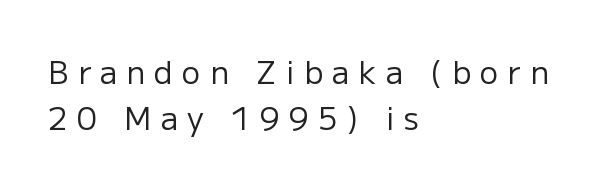
The image shows 31 px regular-weight sans-serif type, upright; set left-aligned, normal line spacing (1.49x), unusually wide letter spacing (+0.3 em), not underlined; low stroke contrast and a medium x-height.
